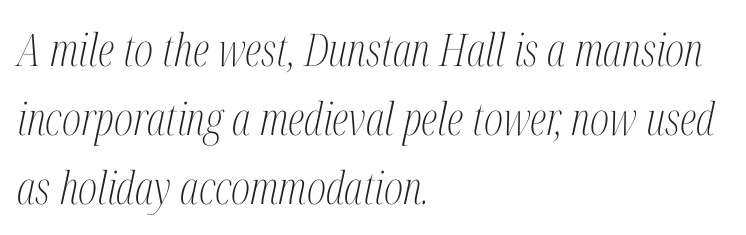
The image shows 45 px light, condensed serif type, italic (leaning right); set left-aligned, normal line spacing (1.53x), normal letter spacing, not underlined; medium stroke contrast and a medium x-height.
